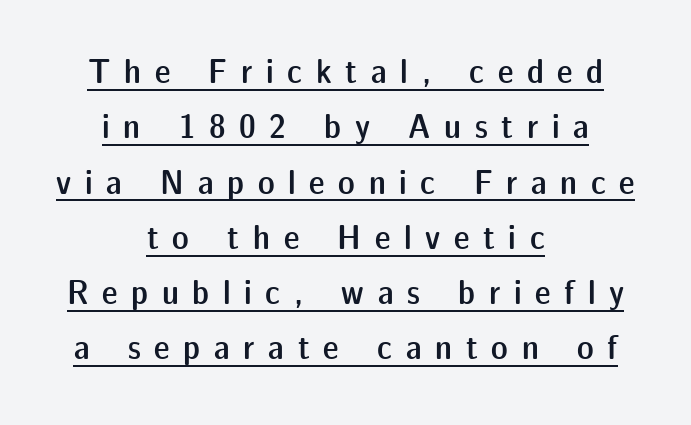
Q: Is the text bold? A: Semi-bold.
Q: Is the text italic (slanted)? A: No, it is upright.
Q: Is the typeface a serif or a sans-serif typeface? A: Sans-serif.
Q: Is the text underlined? A: Yes.
Q: How is the paragraph aligned? A: Centered.
Q: Is the spacing between letters normal or unusually wide? A: Unusually wide.
Q: Is the spacing between lines tight, normal or loose? A: Normal.
Q: Width (condensed, normal, or wide)? A: Normal.
Q: Stroke contrast? A: Low.
Q: x-height? A: Medium.
Q: Monospaced? A: No.
